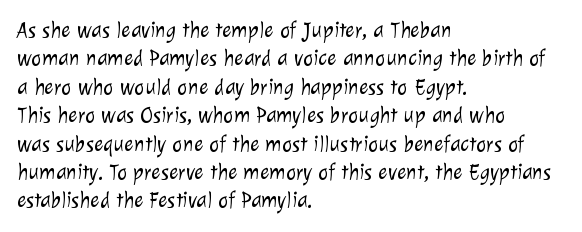
Students, note that the glyphs here touch the page at normal intervals. Leading: standard. The foot of each line stays bare and open. The typesetter chose a ragged-right arrangement here.
